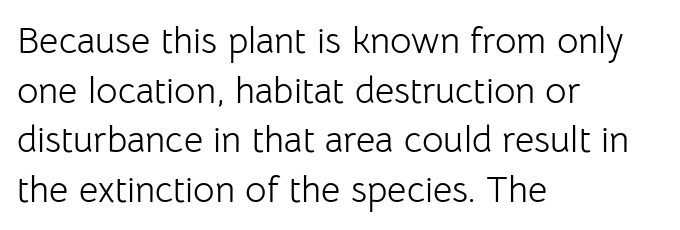
Q: Is the text bold? A: No.
Q: Is the text italic (slanted)? A: No, it is upright.
Q: Is the typeface a serif or a sans-serif typeface? A: Sans-serif.
Q: Is the text underlined? A: No.
Q: How is the paragraph aligned? A: Left-aligned.
Q: Is the spacing between letters normal or unusually wide? A: Normal.
Q: Is the spacing between lines tight, normal or loose? A: Normal.
Q: Width (condensed, normal, or wide)? A: Normal.
Q: Stroke contrast? A: Low.
Q: x-height? A: Medium.
Q: Monospaced? A: No.
